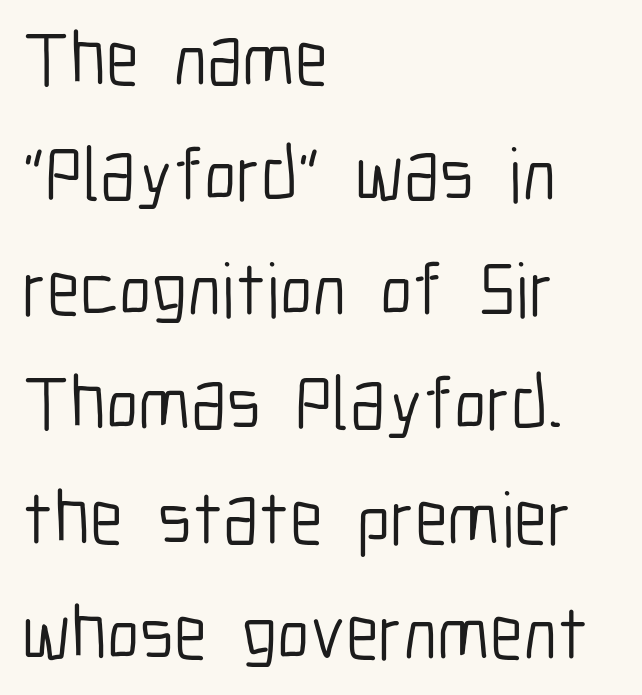
The image shows 76 px light, condensed sans-serif type, upright; set left-aligned, normal line spacing (1.51x), normal letter spacing, not underlined; low stroke contrast and a medium x-height.
